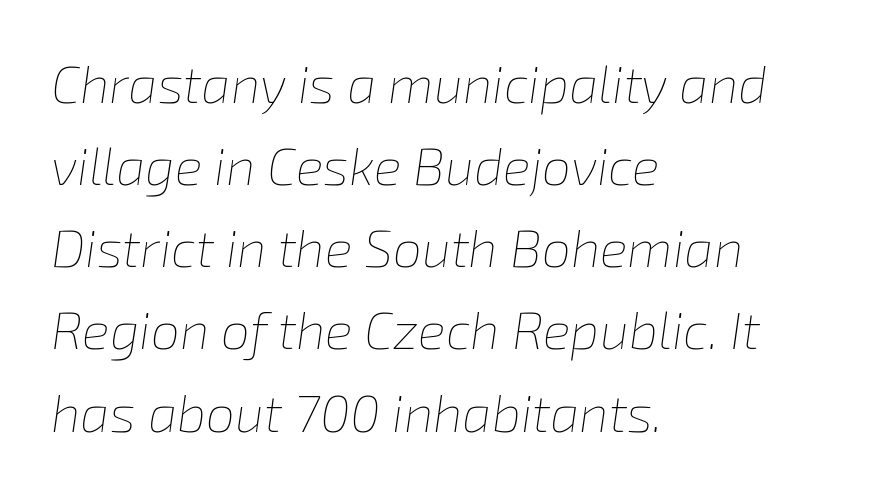
{"italic": "yes", "lean": "right", "slant_degrees": 8, "bold": "no", "weight": "thin", "width": "normal", "stroke_contrast": "low", "x_height": "medium", "monospaced": "no", "underline": "no", "align": "left", "line_spacing": "normal", "line_spacing_ratio": 1.58, "letter_spacing": "normal", "letter_spacing_em": 0.0, "glyph_px": 52}
